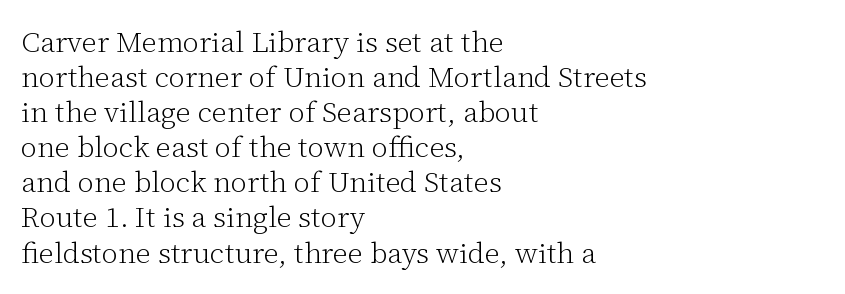
Q: Is the text bold? A: No.
Q: Is the text italic (slanted)? A: No, it is upright.
Q: Is the typeface a serif or a sans-serif typeface? A: Serif.
Q: Is the text underlined? A: No.
Q: How is the paragraph aligned? A: Left-aligned.
Q: Is the spacing between letters normal or unusually wide? A: Normal.
Q: Width (condensed, normal, or wide)? A: Normal.
Q: Stroke contrast? A: Low.
Q: x-height? A: Medium.
Q: Monospaced? A: No.
